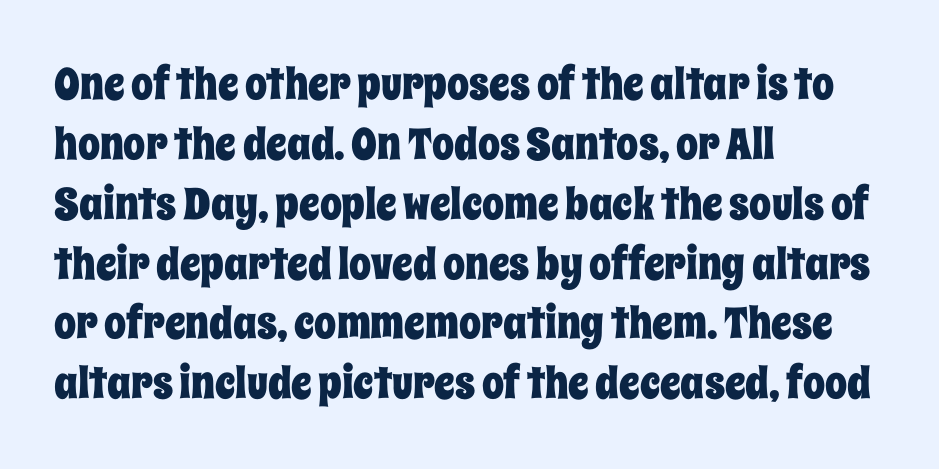
How are the letters spaced? Ordinarily, with no added tracking. Spacing verdict: proportional, widths tailored to each character. Notice how descenders clear the ascenders below comfortably — that's standard leading. Underlining? Definitely not there. A student would call this left alignment; a typographer would say flush left, rag right. The font's upright variant was chosen for this text.
